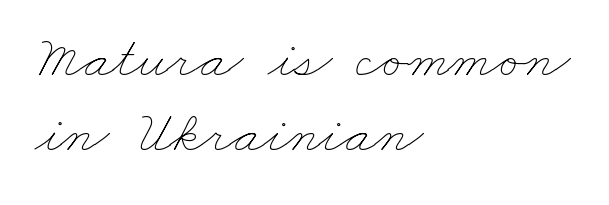
Q: Is the text bold? A: No.
Q: Is the text underlined? A: No.
Q: How is the paragraph aligned? A: Left-aligned.
Q: Is the spacing between letters normal or unusually wide? A: Normal.
Q: Is the spacing between lines tight, normal or loose? A: Normal.
Q: Width (condensed, normal, or wide)? A: Wide.
Q: Stroke contrast? A: Low.
Q: x-height? A: Small.
Q: Monospaced? A: No.
